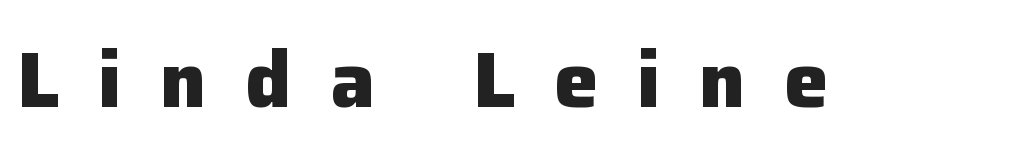
{"serif": "no", "italic": "no", "bold": "yes", "weight": "heavy", "width": "normal", "stroke_contrast": "low", "x_height": "medium", "monospaced": "no", "underline": "no", "letter_spacing": "wide", "letter_spacing_em": 0.49, "glyph_px": 79}
